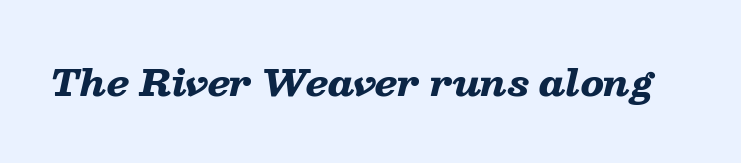
Q: Is the text bold? A: Yes.
Q: Is the text italic (slanted)? A: Yes, it leans right by about 13 degrees.
Q: Is the text underlined? A: No.
Q: Is the spacing between letters normal or unusually wide? A: Normal.
Q: Width (condensed, normal, or wide)? A: Wide.
Q: Stroke contrast? A: Low.
Q: x-height? A: Medium.
Q: Monospaced? A: No.
